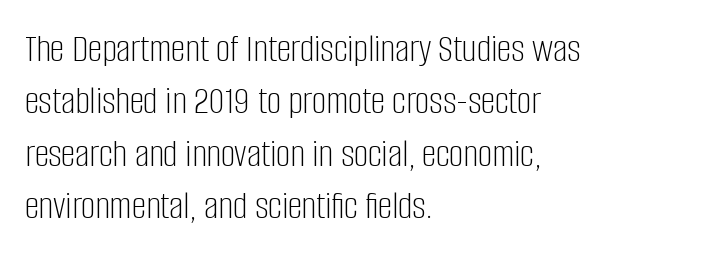
The image shows 40 px light, condensed sans-serif type, upright; set left-aligned, normal line spacing (1.31x), normal letter spacing, not underlined; low stroke contrast and a large x-height.
